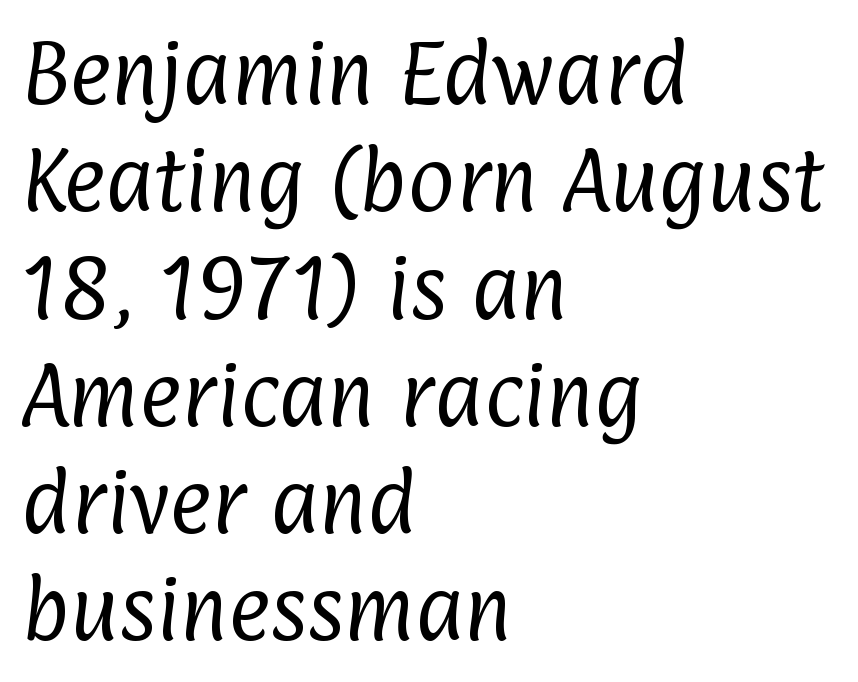
Only glyphs here, with clear space below each row. You could call the tracking neutral — neither tight nor loose. A light-to-regular cut is what we see here. Summary of vertical rhythm: regular, with standard interline spacing.
